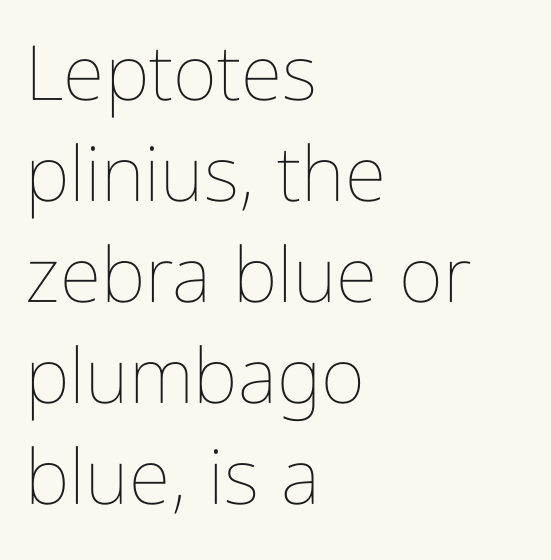
{"italic": "no", "bold": "no", "weight": "thin", "width": "condensed", "stroke_contrast": "low", "x_height": "medium", "monospaced": "no", "underline": "no", "align": "left", "line_spacing": "normal", "line_spacing_ratio": 1.33, "letter_spacing": "normal", "letter_spacing_em": 0.0, "glyph_px": 76}
